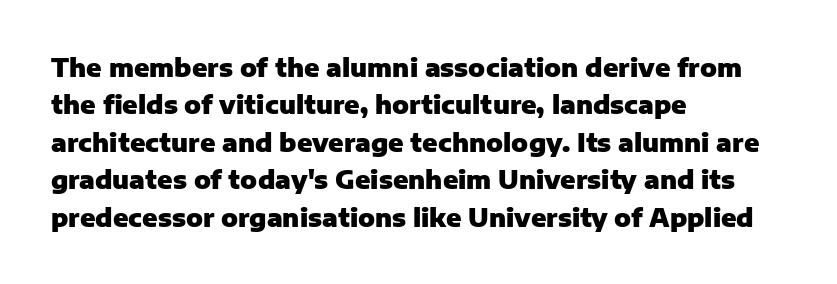
Baseline-to-baseline distance is the conventional proportion of letter height. The typesetter chose a ragged-right arrangement here. The zone under the glyphs is completely vacant. Typesetter's note: full bold, strokes at maximum text heaviness. In terms of posture, this sample is upright. The horizontal fit of the characters is conventional and even.
